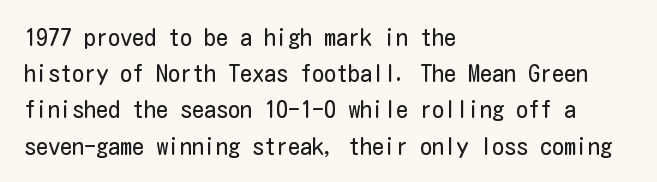
Q: Is the text bold? A: No.
Q: Is the text italic (slanted)? A: No, it is upright.
Q: Is the text underlined? A: No.
Q: How is the paragraph aligned? A: Left-aligned.
Q: Is the spacing between letters normal or unusually wide? A: Normal.
Q: Is the spacing between lines tight, normal or loose? A: Normal.
